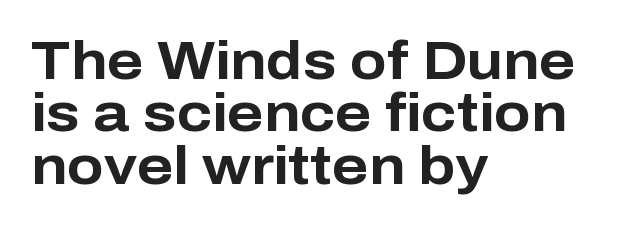
The letters advance in unequal steps, a hallmark of proportional type. I'd describe the lettering as bold — thick and assertive. Stroke terminals: plain, sans-serif. The horizontal fit of the characters is conventional and even. Nope, not italic — everything's standing straight.
